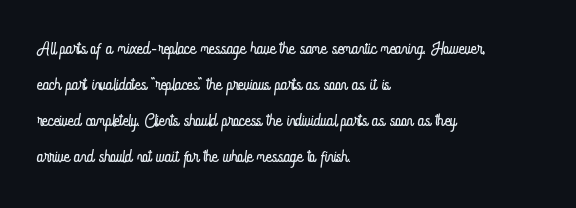
{"bold": "no", "underline": "no", "align": "left", "line_spacing": "normal", "line_spacing_ratio": 1.44, "letter_spacing": "normal", "letter_spacing_em": 0.0, "glyph_px": 25}
